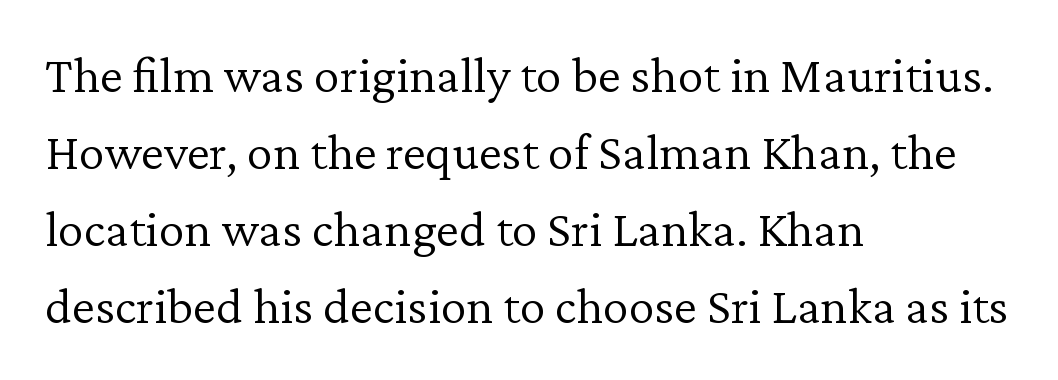
The image shows 52 px light serif type, upright; set left-aligned, normal line spacing (1.48x), normal letter spacing, not underlined; low stroke contrast and a medium x-height.
